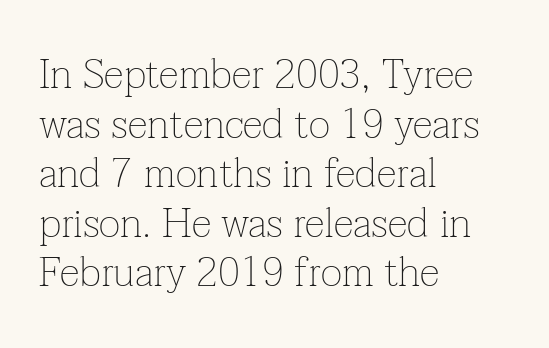
Q: Is the text bold? A: No.
Q: Is the text italic (slanted)? A: No, it is upright.
Q: Is the typeface a serif or a sans-serif typeface? A: Serif.
Q: Is the text underlined? A: No.
Q: How is the paragraph aligned? A: Left-aligned.
Q: Is the spacing between letters normal or unusually wide? A: Normal.
Q: Width (condensed, normal, or wide)? A: Normal.
Q: Stroke contrast? A: Low.
Q: x-height? A: Medium.
Q: Monospaced? A: No.
